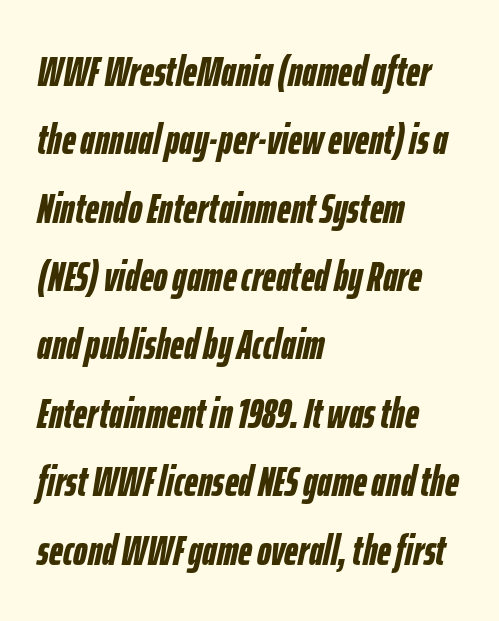
{"italic": "yes", "lean": "right", "slant_degrees": 12, "bold": "yes", "weight": "semibold", "width": "condensed", "stroke_contrast": "low", "x_height": "medium", "monospaced": "no", "underline": "no", "align": "left", "line_spacing": "normal", "line_spacing_ratio": 1.59, "letter_spacing": "normal", "letter_spacing_em": 0.0, "glyph_px": 43}
